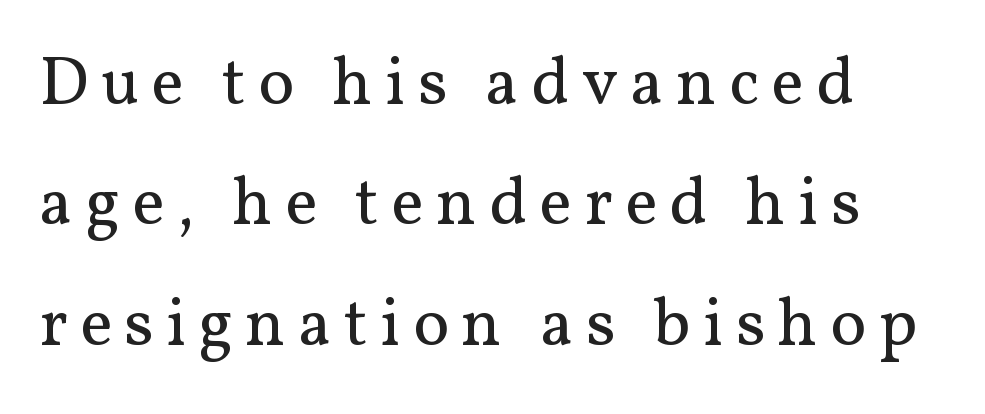
Q: Is the text bold? A: No.
Q: Is the text italic (slanted)? A: No, it is upright.
Q: Is the typeface a serif or a sans-serif typeface? A: Serif.
Q: Is the text underlined? A: No.
Q: How is the paragraph aligned? A: Left-aligned.
Q: Width (condensed, normal, or wide)? A: Normal.
Q: Stroke contrast? A: Medium.
Q: x-height? A: Medium.
Q: Monospaced? A: No.
